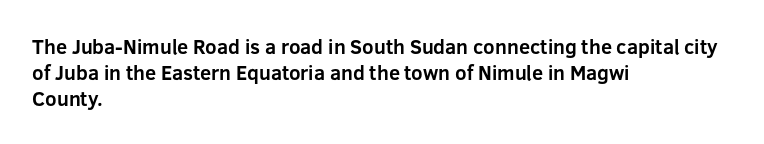
Q: Is the text bold? A: Yes.
Q: Is the text italic (slanted)? A: No, it is upright.
Q: Is the text underlined? A: No.
Q: How is the paragraph aligned? A: Left-aligned.
Q: Is the spacing between letters normal or unusually wide? A: Normal.
Q: Is the spacing between lines tight, normal or loose? A: Normal.
